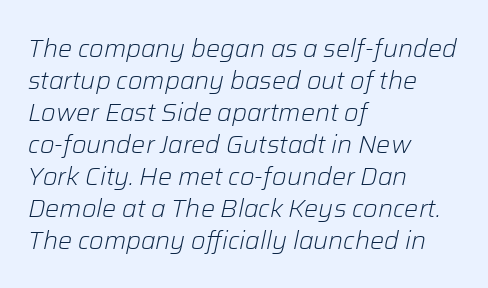
Q: Is the text bold? A: No.
Q: Is the text italic (slanted)? A: Yes, it leans right by about 12 degrees.
Q: Is the text underlined? A: No.
Q: How is the paragraph aligned? A: Left-aligned.
Q: Is the spacing between letters normal or unusually wide? A: Normal.
Q: Is the spacing between lines tight, normal or loose? A: Normal.
